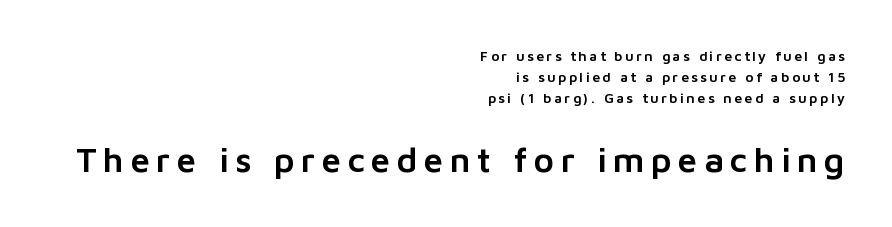
Q: Is the text italic (slanted)? A: No, it is upright.
Q: Is the typeface a serif or a sans-serif typeface? A: Sans-serif.
Q: Is the text underlined? A: No.
Q: How is the paragraph aligned? A: Right-aligned.
Q: Is the spacing between lines tight, normal or loose? A: Normal.
Q: Which block of text is set in a larger size, the first (top) or the second (bottom)? A: The second (bottom) one.
Q: Width (condensed, normal, or wide)? A: Normal.
Q: Stroke contrast? A: Low.
Q: x-height? A: Medium.
Q: Monospaced? A: No.
